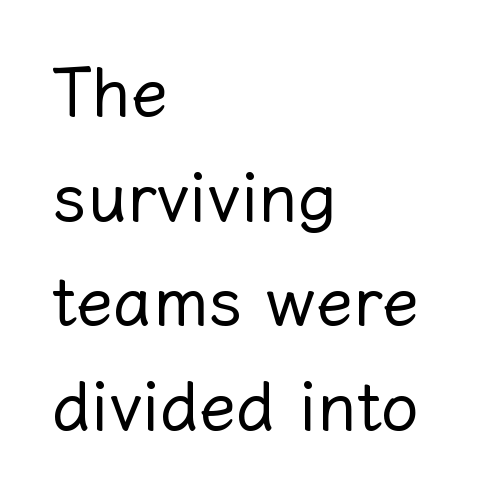
The image shows 68 px regular-weight type, upright; set left-aligned, normal line spacing (1.54x), normal letter spacing, not underlined; low stroke contrast and a medium x-height.
